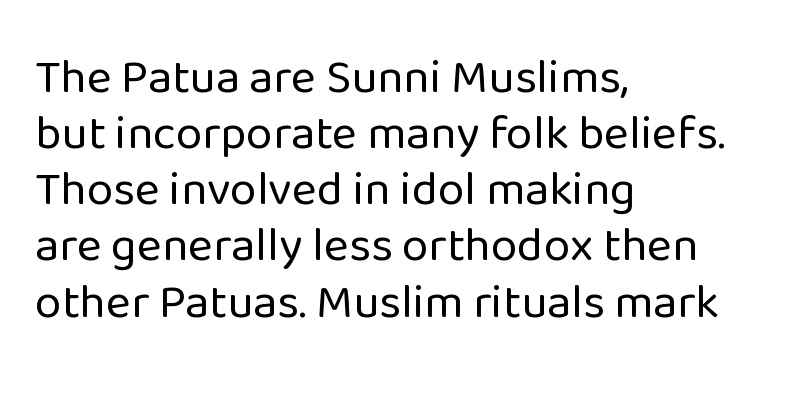
The image shows 48 px regular-weight sans-serif type, upright; set left-aligned, line spacing 1.17x, normal letter spacing, not underlined; low stroke contrast and a medium x-height.
